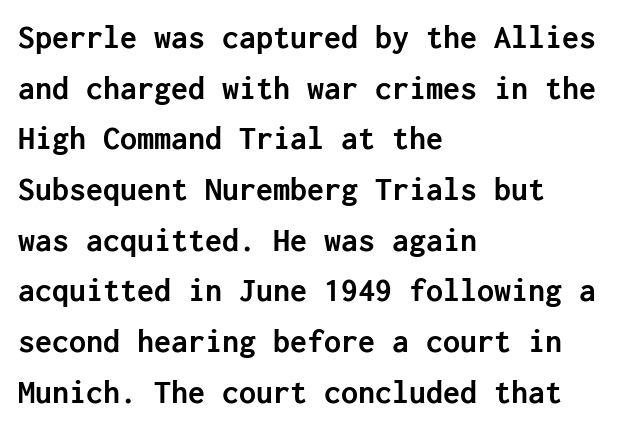
The words here are not underlined. Summary of weight: heavy, a full bold. The leading is moderate, giving the passage an even texture. Short note: letters normally spaced. Unlike a traditional serif, this face leaves its strokes unadorned.
